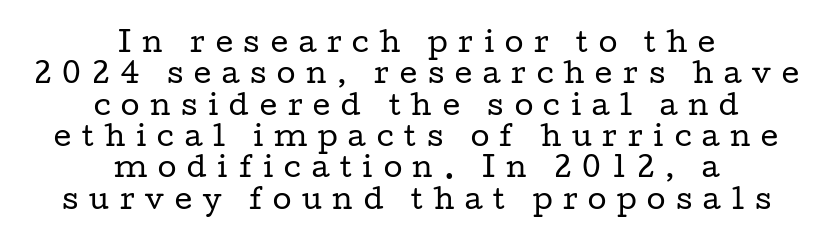
Beneath every word, the page is bare. No chunkiness to these letters — they're not bold. These lines are centered, leaving both edges ragged. Spacing between characters has been opened up far beyond the box default. The letters stand upright; this is a roman face.
